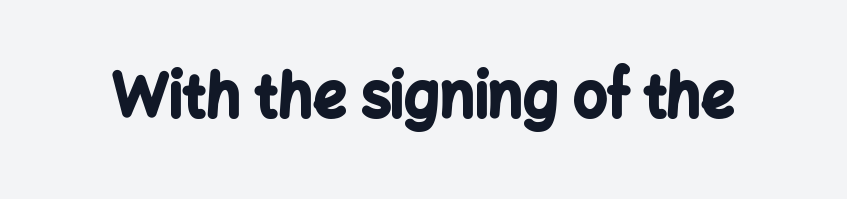
{"serif": "no", "italic": "no", "bold": "yes", "weight": "bold", "width": "normal", "stroke_contrast": "low", "x_height": "medium", "monospaced": "no", "underline": "no", "letter_spacing": "normal", "letter_spacing_em": 0.0, "glyph_px": 59}
